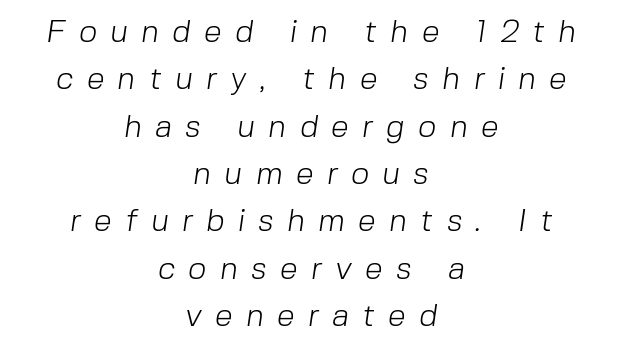
Q: Is the text bold? A: No.
Q: Is the typeface a serif or a sans-serif typeface? A: Sans-serif.
Q: Is the text underlined? A: No.
Q: How is the paragraph aligned? A: Centered.
Q: Is the spacing between letters normal or unusually wide? A: Unusually wide.
Q: Is the spacing between lines tight, normal or loose? A: Normal.
Q: Width (condensed, normal, or wide)? A: Normal.
Q: Stroke contrast? A: Low.
Q: x-height? A: Medium.
Q: Monospaced? A: No.
